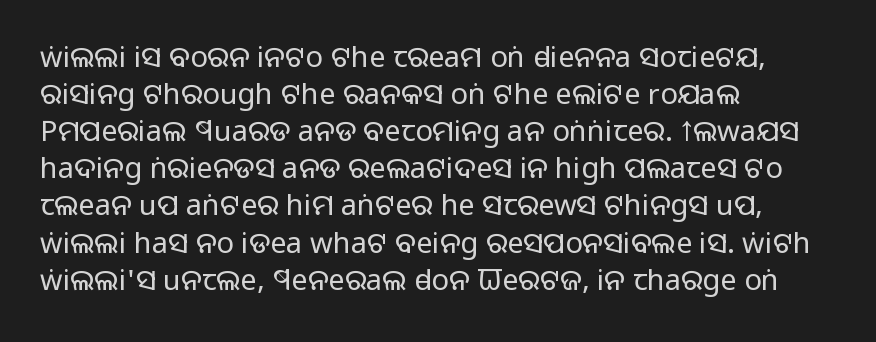
Q: Is the text bold? A: No.
Q: Is the text italic (slanted)? A: No, it is upright.
Q: Is the typeface a serif or a sans-serif typeface? A: Sans-serif.
Q: Is the text underlined? A: No.
Q: How is the paragraph aligned? A: Left-aligned.
Q: Is the spacing between letters normal or unusually wide? A: Normal.
Q: Is the spacing between lines tight, normal or loose? A: Normal.
Q: Width (condensed, normal, or wide)? A: Normal.
Q: Stroke contrast? A: Low.
Q: x-height? A: Large.
Q: Monospaced? A: No.
